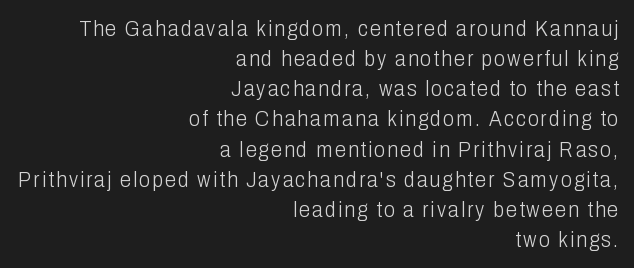
Baseline-to-baseline distance is the conventional proportion of letter height. Teacher's note: observe the even right margin — that is flush-right alignment. Stems and bowls with no extra thickness — not bold. Decoration check: the copy has no underline. No italicization has been applied; the sample stays upright.
